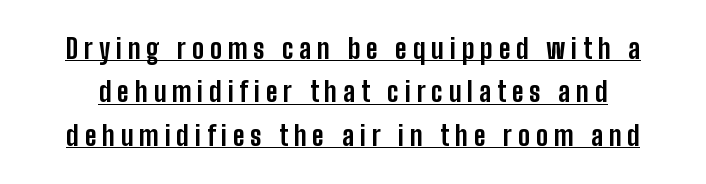
Italic: no, the glyphs are upright roman. The vertical gap from one line to the next is medium. Strong, thick strokes mark this as bold type. A continuous stroke trails under the words, as in a hyperlink. Inter-character spacing is expanded well beyond the font's built-in metrics.
